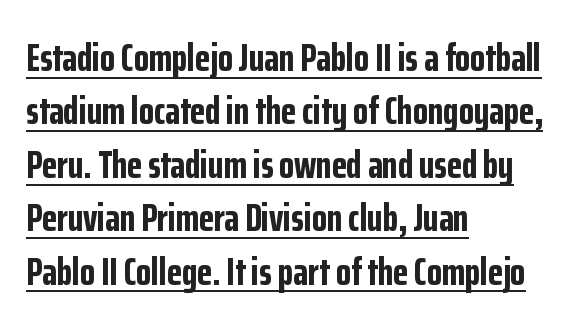
The line texture is even and compact thanks to regular tracking. Do the characters align in a grid? No, the font is proportional. Leading matches the norm, producing a regular column. A student would call this left alignment; a typographer would say flush left, rag right. Posture: straight, roman, zero tilt. Heavy-handed strokes throughout: this text is bold.
